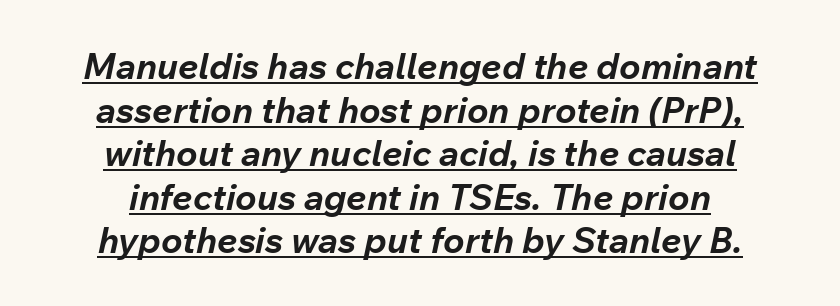
The lines in this sample share a center point and differ in where they start and stop. This rendering features underlined lettering. Varying glyph widths throughout — classic text-font behaviour. In terms of letterspacing, this is plain default setting. Yep, that's italic — everything's leaning. Typographic density is high because the face is bold.
